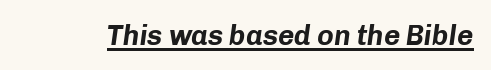
Q: Is the text bold? A: Yes.
Q: Is the text italic (slanted)? A: Yes, it leans right by about 8 degrees.
Q: Is the text underlined? A: Yes.
Q: Is the spacing between letters normal or unusually wide? A: Normal.
Q: Width (condensed, normal, or wide)? A: Normal.
Q: Stroke contrast? A: Low.
Q: x-height? A: Medium.
Q: Monospaced? A: No.
